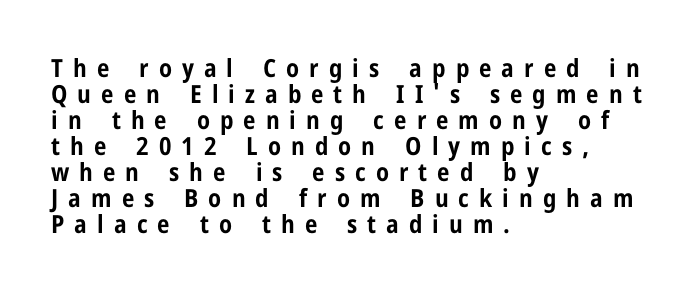
{"italic": "no", "bold": "yes", "underline": "no", "align": "left", "line_spacing": "tight", "line_spacing_ratio": 1.04, "letter_spacing": "wide", "letter_spacing_em": 0.4, "glyph_px": 25}
